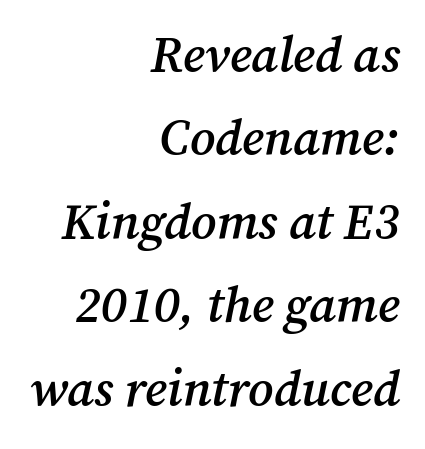
If you measured baseline to baseline, you'd find a middling distance. A typesetter would call this proportional, since set widths differ per character. When letters slant like this, we call the style italic. The text was rendered using a seriffed face with decorative stroke endings. Where is the straight margin? On the right.
